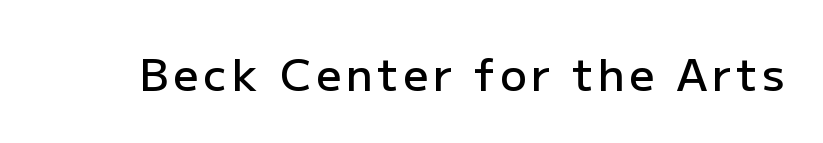
The image shows 44 px semibold sans-serif type, upright; set not underlined; low stroke contrast and a medium x-height.
